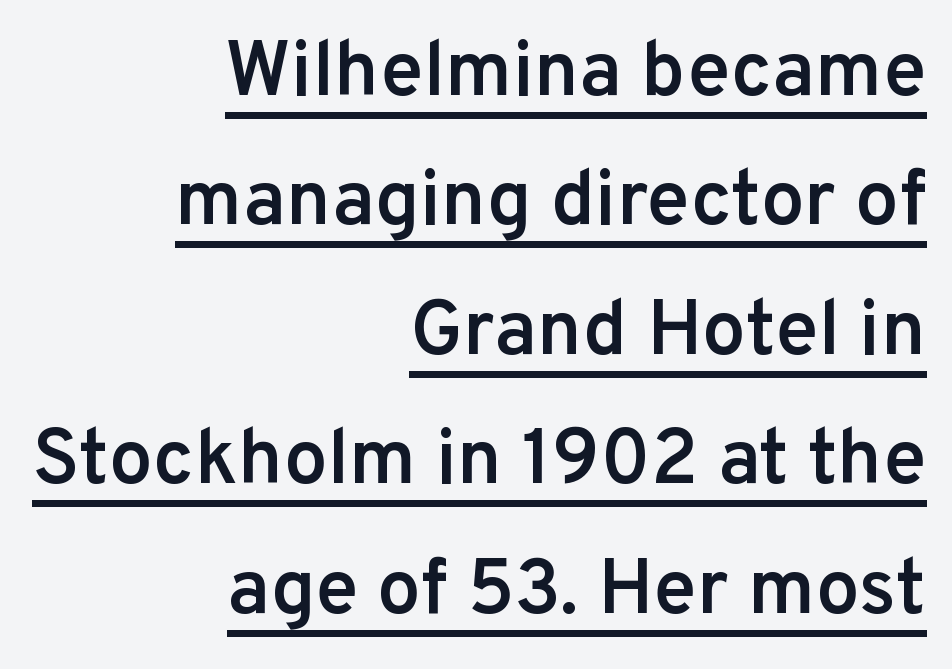
The ragged edge is on the left, which tells us the setting is flush right. Words appear dense and cohesive because spacing is normal. The specimen includes a rule beneath the text block's lines. Interline gaps are of average width in this sample. You could not count columns in this text — the font is proportionally spaced. Look at the bottom of the vertical strokes: they stop flat, with no serifs.
